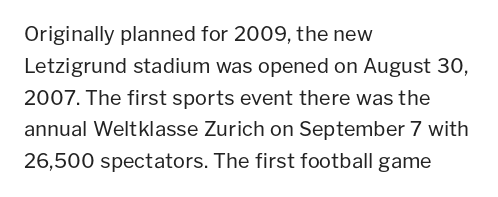
{"italic": "no", "bold": "no", "underline": "no", "align": "left", "line_spacing": "normal", "line_spacing_ratio": 1.59, "letter_spacing": "normal", "letter_spacing_em": 0.0, "glyph_px": 20}
